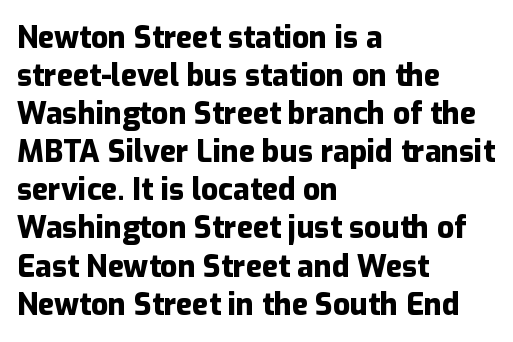
The image shows 30 px heavy sans-serif type, upright; set left-aligned, normal line spacing (1.27x), normal letter spacing, not underlined; low stroke contrast and a medium x-height.
